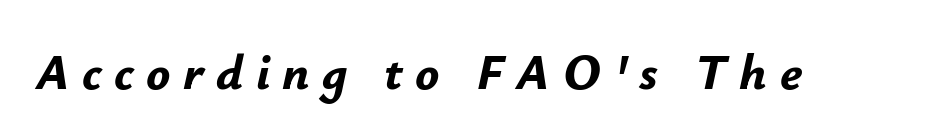
{"italic": "yes", "lean": "right", "slant_degrees": 12, "bold": "yes", "weight": "bold", "width": "normal", "stroke_contrast": "low", "x_height": "small", "monospaced": "no", "underline": "no", "letter_spacing": "wide", "letter_spacing_em": 0.25, "glyph_px": 50}
